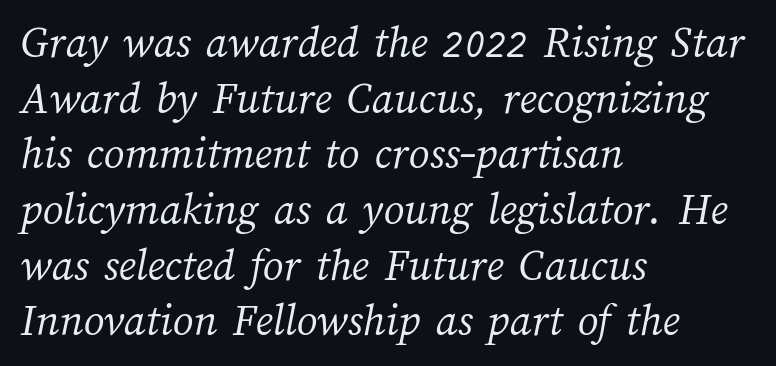
{"bold": "no", "weight": "light", "width": "normal", "stroke_contrast": "medium", "x_height": "medium", "monospaced": "no", "underline": "no", "align": "left", "line_spacing_ratio": 1.21, "letter_spacing": "normal", "letter_spacing_em": 0.0, "glyph_px": 46}
